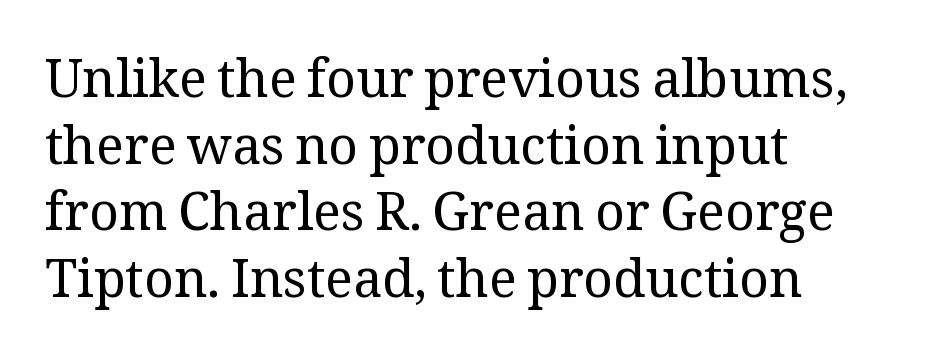
Q: Is the text bold? A: No.
Q: Is the text italic (slanted)? A: No, it is upright.
Q: Is the typeface a serif or a sans-serif typeface? A: Serif.
Q: Is the text underlined? A: No.
Q: How is the paragraph aligned? A: Left-aligned.
Q: Is the spacing between letters normal or unusually wide? A: Normal.
Q: Is the spacing between lines tight, normal or loose? A: Normal.
Q: Width (condensed, normal, or wide)? A: Normal.
Q: Stroke contrast? A: Medium.
Q: x-height? A: Medium.
Q: Monospaced? A: No.
